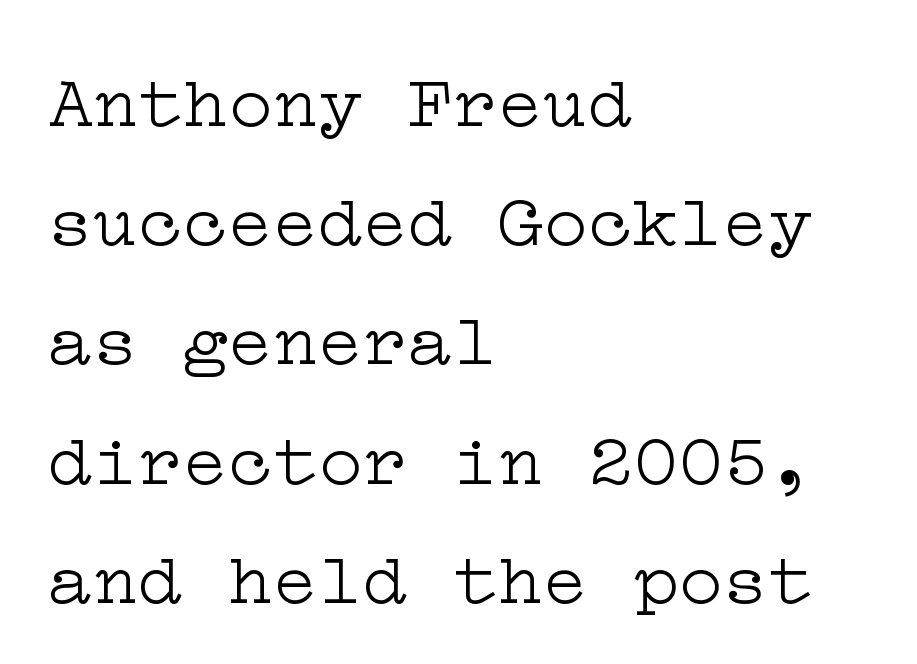
Q: Is the text bold? A: No.
Q: Is the text italic (slanted)? A: No, it is upright.
Q: Is the typeface a serif or a sans-serif typeface? A: Serif.
Q: Is the text underlined? A: No.
Q: How is the paragraph aligned? A: Left-aligned.
Q: Is the spacing between letters normal or unusually wide? A: Normal.
Q: Is the spacing between lines tight, normal or loose? A: Normal.
Q: Width (condensed, normal, or wide)? A: Wide.
Q: Stroke contrast? A: Low.
Q: x-height? A: Medium.
